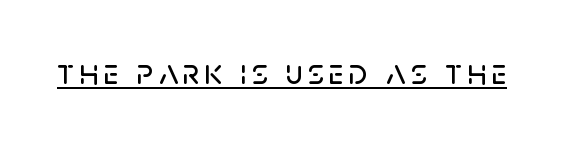
{"serif": "no", "italic": "no", "width": "normal", "stroke_contrast": "low", "x_height": "large", "monospaced": "no", "underline": "yes", "glyph_px": 36}
